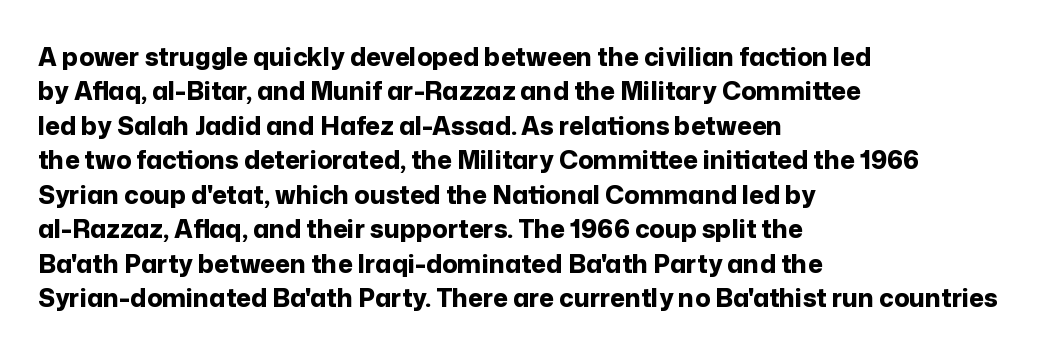
{"italic": "no", "bold": "yes", "underline": "no", "align": "left", "line_spacing": "normal", "line_spacing_ratio": 1.38, "letter_spacing": "normal", "letter_spacing_em": 0.0, "glyph_px": 25}
